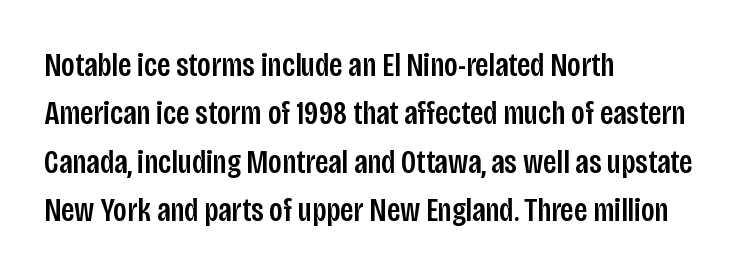
Glyph-to-glyph distance matches everyday printed text. This sample is left-justified, so line endings fall wherever the words run out. The block of text has a typical density, with ordinary space between rows. You can tell from the bare stems that sans-serif type was used. Glance below the letters and you will spot only blank space. This sample has the flowing, uneven cadence of proportional lettering.
